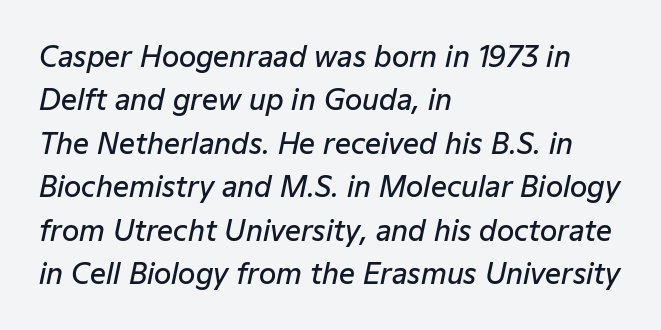
Q: Is the text bold? A: Semi-bold.
Q: Is the text italic (slanted)? A: Yes, it leans right by about 12 degrees.
Q: Is the text underlined? A: No.
Q: How is the paragraph aligned? A: Left-aligned.
Q: Is the spacing between letters normal or unusually wide? A: Normal.
Q: Is the spacing between lines tight, normal or loose? A: Normal.
Q: Width (condensed, normal, or wide)? A: Normal.
Q: Stroke contrast? A: Low.
Q: x-height? A: Medium.
Q: Monospaced? A: No.
